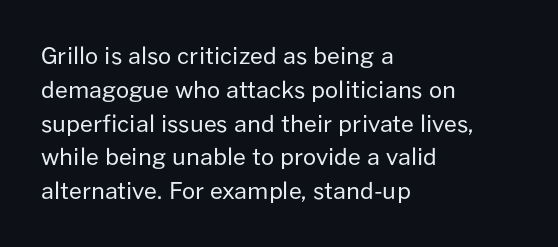
Q: Is the text bold? A: No.
Q: Is the text italic (slanted)? A: No, it is upright.
Q: Is the text underlined? A: No.
Q: How is the paragraph aligned? A: Left-aligned.
Q: Is the spacing between letters normal or unusually wide? A: Normal.
Q: Is the spacing between lines tight, normal or loose? A: Normal.
